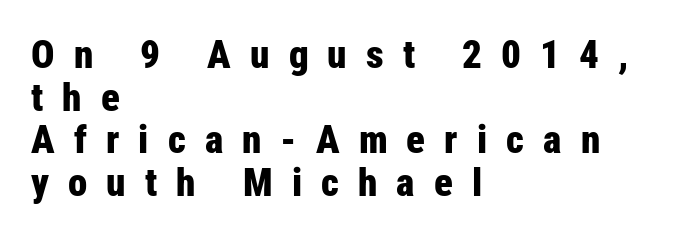
Bare-footed words on every line. The passage shown is typed in a proportional face where columns would drift. A student would call this left alignment; a typographer would say flush left, rag right. The font family rendered here belongs to the sans-serif group.
